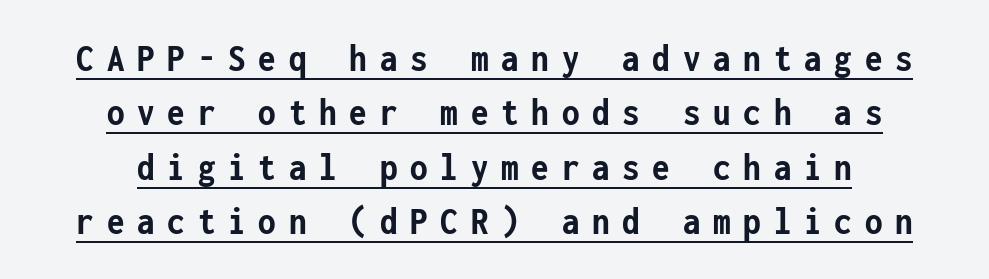
Q: Is the text bold? A: Yes.
Q: Is the text italic (slanted)? A: No, it is upright.
Q: Is the typeface a serif or a sans-serif typeface? A: Sans-serif.
Q: Is the text underlined? A: Yes.
Q: How is the paragraph aligned? A: Centered.
Q: Is the spacing between letters normal or unusually wide? A: Unusually wide.
Q: Is the spacing between lines tight, normal or loose? A: Normal.
Q: Width (condensed, normal, or wide)? A: Condensed.
Q: Stroke contrast? A: Low.
Q: x-height? A: Medium.
Q: Monospaced? A: Yes.
